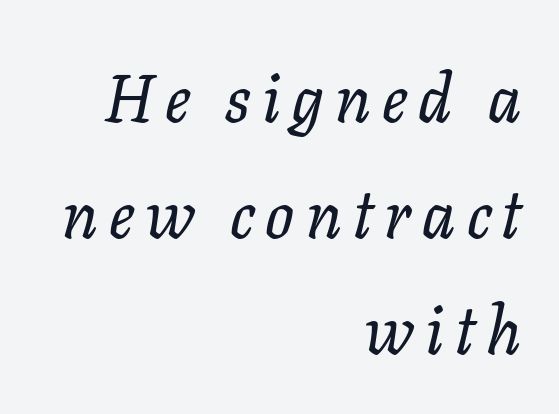
{"serif": "yes", "italic": "yes", "lean": "right", "slant_degrees": 11, "width": "normal", "stroke_contrast": "low", "x_height": "medium", "monospaced": "no", "underline": "no", "align": "right", "line_spacing_ratio": 1.73, "glyph_px": 67}
